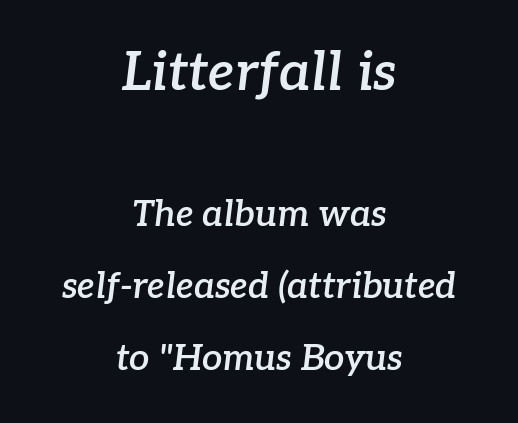
Q: Is the text bold? A: Semi-bold.
Q: Is the text italic (slanted)? A: Yes, it leans right by about 7 degrees.
Q: Is the typeface a serif or a sans-serif typeface? A: Serif.
Q: Is the text underlined? A: No.
Q: How is the paragraph aligned? A: Centered.
Q: Is the spacing between letters normal or unusually wide? A: Normal.
Q: Is the spacing between lines tight, normal or loose? A: Loose.
Q: Which block of text is set in a larger size, the first (top) or the second (bottom)? A: The first (top) one.
Q: Width (condensed, normal, or wide)? A: Normal.
Q: Stroke contrast? A: Low.
Q: x-height? A: Medium.
Q: Monospaced? A: No.
